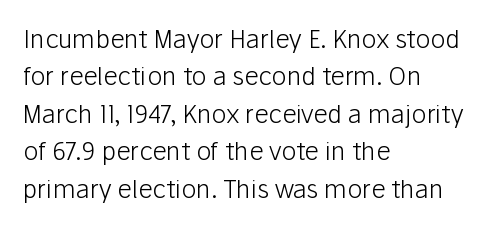
Q: Is the text bold? A: No.
Q: Is the text italic (slanted)? A: No, it is upright.
Q: Is the text underlined? A: No.
Q: How is the paragraph aligned? A: Left-aligned.
Q: Is the spacing between letters normal or unusually wide? A: Normal.
Q: Is the spacing between lines tight, normal or loose? A: Normal.
